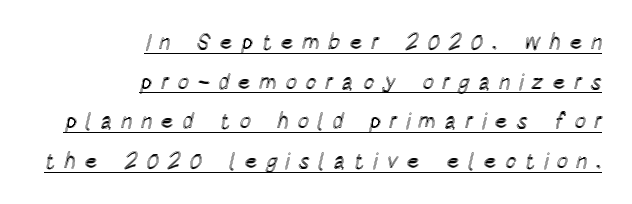
Q: Is the text italic (slanted)? A: Yes.
Q: Is the text underlined? A: Yes.
Q: How is the paragraph aligned? A: Right-aligned.
Q: Is the spacing between letters normal or unusually wide? A: Unusually wide.
